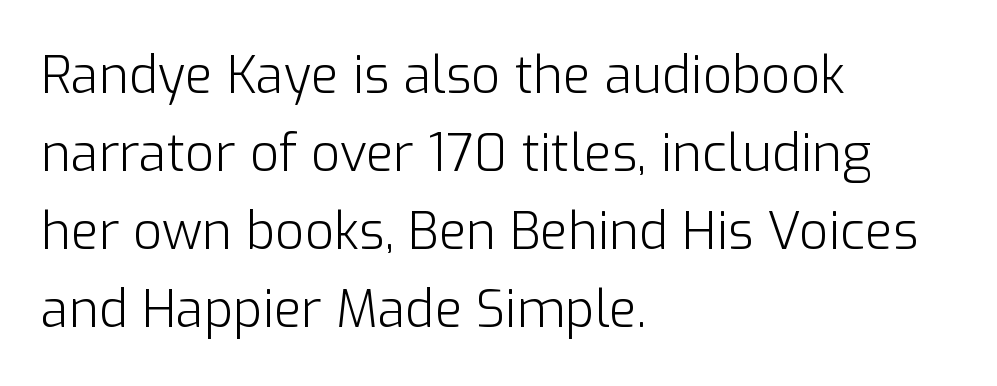
Each letter's strokes conclude bluntly, with no projecting serifs. Successive baselines arrive at the customary interval. The gaps between neighbouring characters are ordinary and unremarkable. Alignment: flush left.
